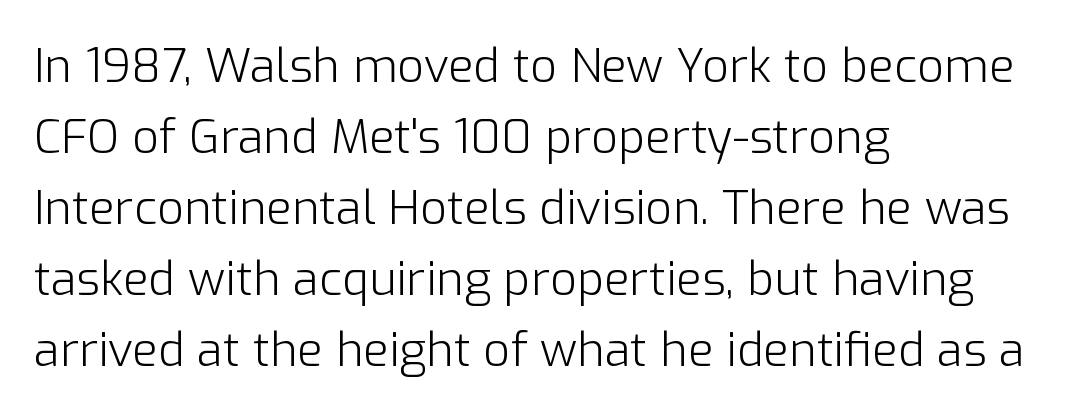
{"serif": "no", "italic": "no", "bold": "no", "weight": "light", "width": "normal", "stroke_contrast": "low", "x_height": "medium", "monospaced": "no", "underline": "no", "align": "left", "line_spacing": "normal", "line_spacing_ratio": 1.51, "letter_spacing": "normal", "letter_spacing_em": 0.0, "glyph_px": 47}
